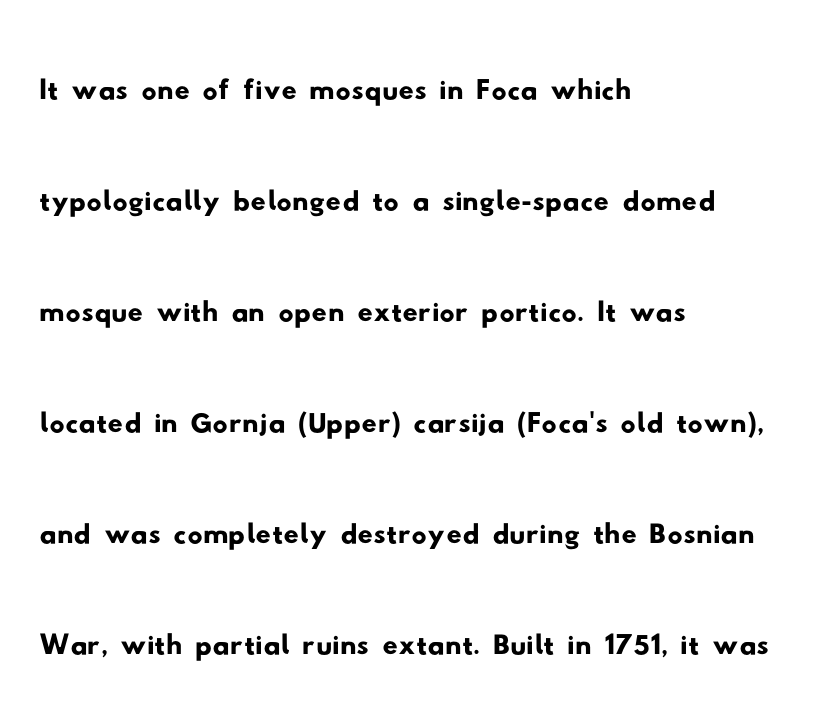
Q: Is the typeface a serif or a sans-serif typeface? A: Sans-serif.
Q: Is the text underlined? A: No.
Q: How is the paragraph aligned? A: Left-aligned.
Q: Is the spacing between letters normal or unusually wide? A: Normal.
Q: Is the spacing between lines tight, normal or loose? A: Normal.
Q: Width (condensed, normal, or wide)? A: Wide.
Q: Stroke contrast? A: Low.
Q: x-height? A: Small.
Q: Monospaced? A: No.
